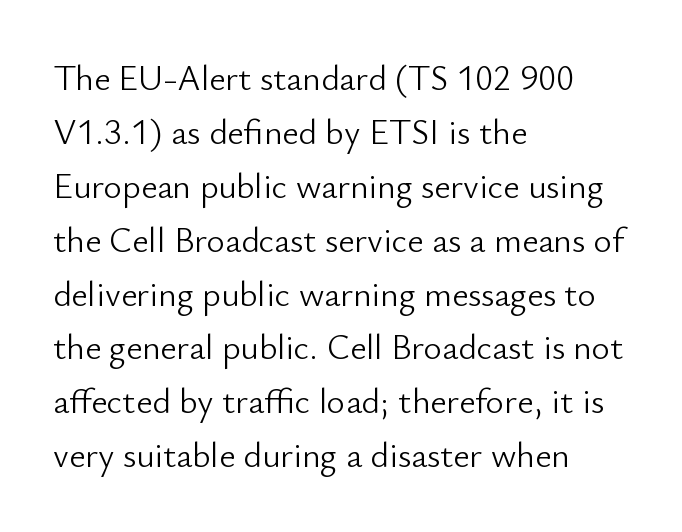
Descenders hang freely into open space. The face used here is proportionally spaced, like ordinary book or web type. These lines are composed in type without serifs. Interline gaps are of average width in this sample. Unlike italic type, these characters show no tilt at all. No extra tracking has been applied to these lines.
